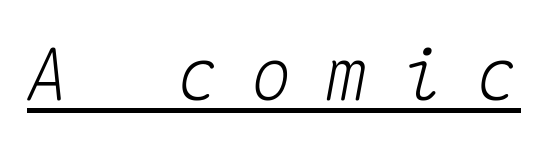
The image shows 72 px text type, italic (leaning right), monospaced; set unusually wide letter spacing (+0.44 em), underlined; medium stroke contrast and a medium x-height.
